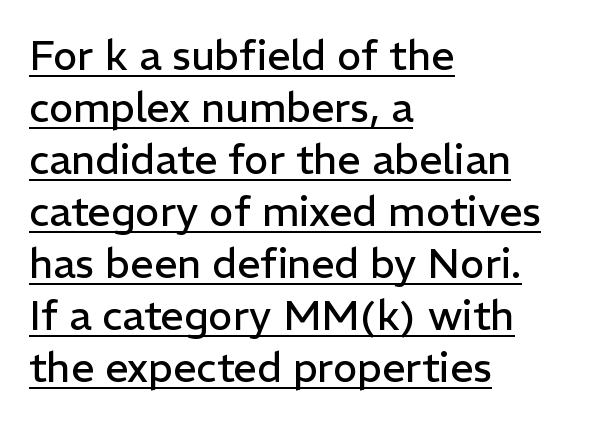
{"serif": "no", "italic": "no", "bold": "no", "weight": "regular", "width": "normal", "stroke_contrast": "low", "x_height": "medium", "monospaced": "no", "underline": "yes", "align": "left", "line_spacing": "normal", "line_spacing_ratio": 1.27, "letter_spacing": "normal", "letter_spacing_em": 0.0, "glyph_px": 41}
